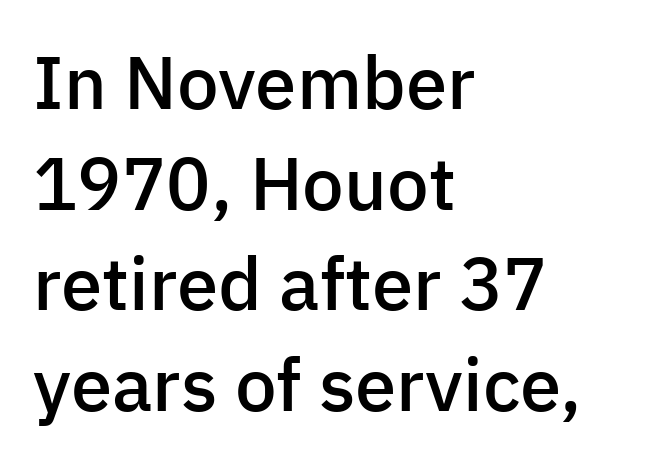
The image shows 74 px semibold sans-serif type, upright; set left-aligned, normal line spacing (1.36x), normal letter spacing, not underlined; low stroke contrast and a medium x-height.
